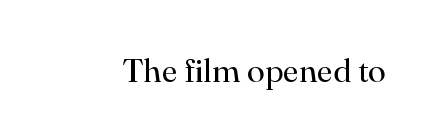
The image shows 33 px regular-weight serif type, upright; set normal letter spacing, not underlined; high stroke contrast and a small x-height.
